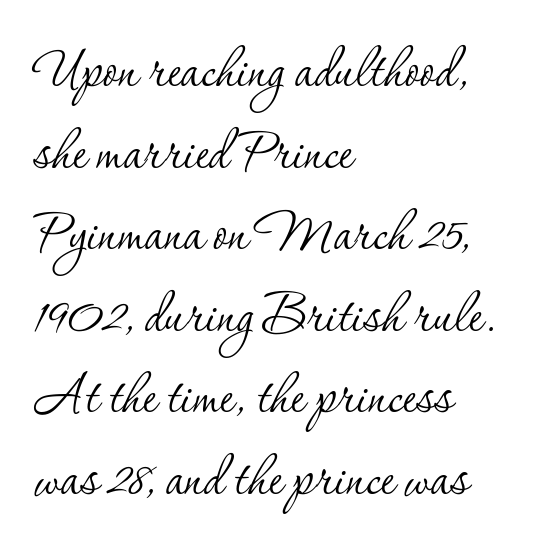
Q: Is the text bold? A: No.
Q: Is the text italic (slanted)? A: Yes.
Q: Is the typeface a serif or a sans-serif typeface? A: Serif.
Q: Is the text underlined? A: No.
Q: How is the paragraph aligned? A: Left-aligned.
Q: Is the spacing between letters normal or unusually wide? A: Normal.
Q: Width (condensed, normal, or wide)? A: Normal.
Q: Stroke contrast? A: Low.
Q: x-height? A: Small.
Q: Monospaced? A: No.
